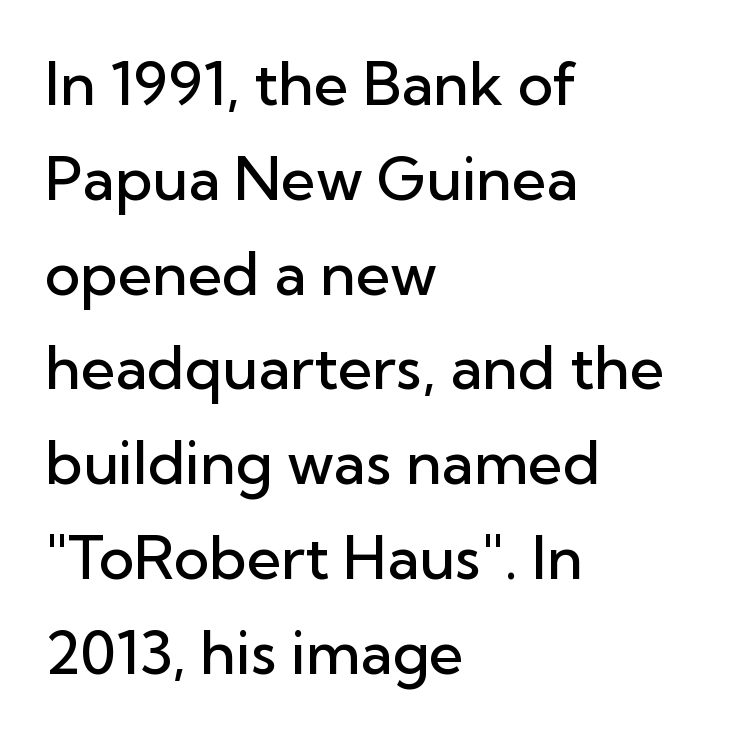
The passage shown stacks its lines at a standard gap. The designer went with a sans here, leaving each stem footless. The typesetting leans somewhat heavy: a semibold. The passage shown has conventional tracking throughout.
